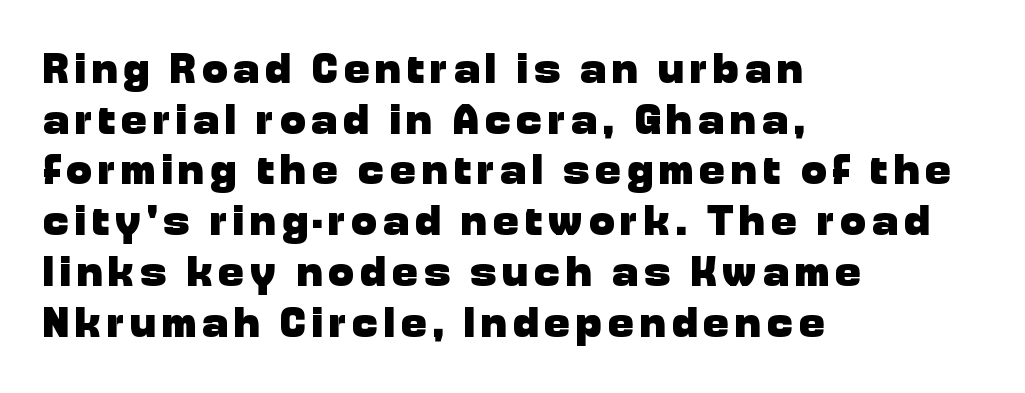
{"serif": "no", "italic": "no", "bold": "yes", "weight": "heavy", "width": "normal", "stroke_contrast": "low", "x_height": "medium", "monospaced": "no", "underline": "no", "align": "left", "line_spacing_ratio": 1.18, "glyph_px": 43}
